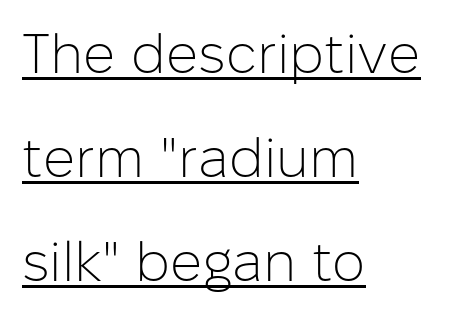
Q: Is the text bold? A: No.
Q: Is the text italic (slanted)? A: No, it is upright.
Q: Is the typeface a serif or a sans-serif typeface? A: Sans-serif.
Q: Is the text underlined? A: Yes.
Q: How is the paragraph aligned? A: Left-aligned.
Q: Is the spacing between letters normal or unusually wide? A: Normal.
Q: Width (condensed, normal, or wide)? A: Normal.
Q: Stroke contrast? A: Low.
Q: x-height? A: Medium.
Q: Monospaced? A: No.
